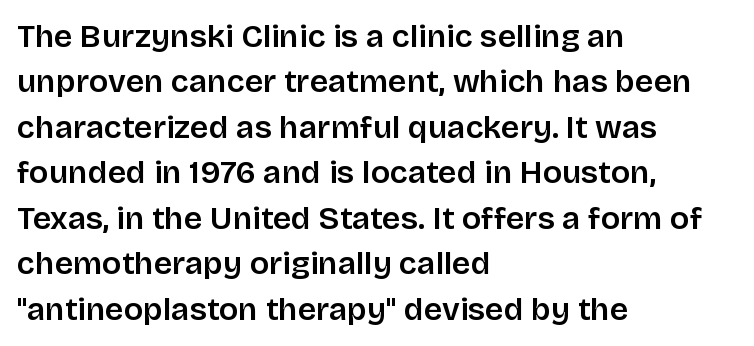
Q: Is the text italic (slanted)? A: No, it is upright.
Q: Is the typeface a serif or a sans-serif typeface? A: Sans-serif.
Q: Is the text underlined? A: No.
Q: How is the paragraph aligned? A: Left-aligned.
Q: Is the spacing between letters normal or unusually wide? A: Normal.
Q: Is the spacing between lines tight, normal or loose? A: Normal.
Q: Width (condensed, normal, or wide)? A: Normal.
Q: Stroke contrast? A: Low.
Q: x-height? A: Large.
Q: Monospaced? A: No.
